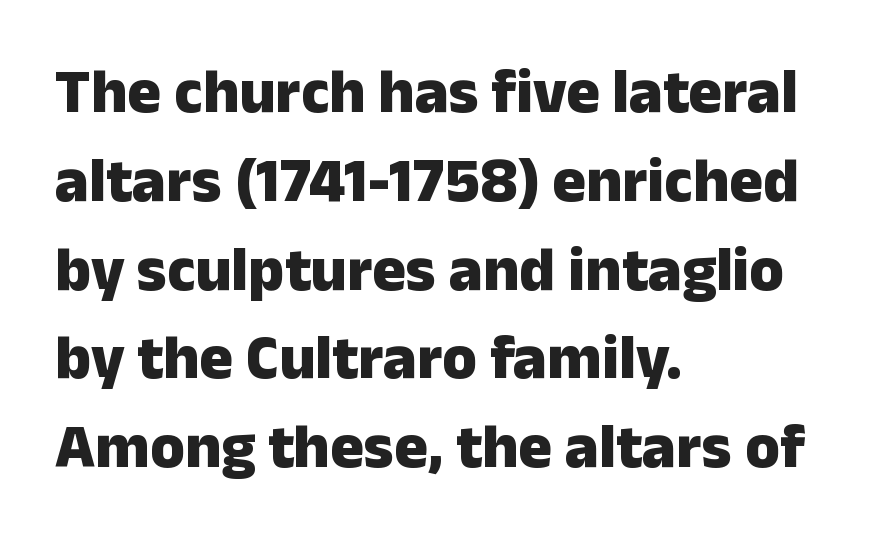
{"serif": "no", "italic": "no", "bold": "yes", "weight": "heavy", "width": "normal", "stroke_contrast": "low", "x_height": "medium", "monospaced": "no", "underline": "no", "align": "left", "line_spacing": "normal", "line_spacing_ratio": 1.41, "letter_spacing": "normal", "letter_spacing_em": 0.0, "glyph_px": 63}
